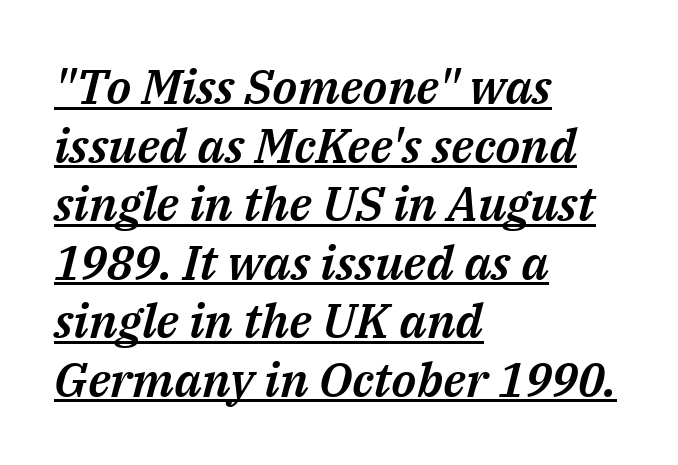
Observe the lean: these are italic letterforms. This rendering leaves character spacing at its baseline value. A continuous stroke trails under the words, as in a hyperlink. These lines are rendered in a variable-pitch font. Reading down the block, your eye returns to a fixed left position each line.
